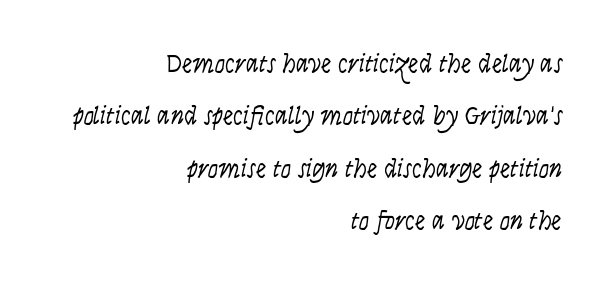
Each line ends at the same right margin while the left side varies. Just letters on the line, the space beneath them empty. Loosely led — the rows are spread out. Compared with typical body copy, the letter spacing here is the same. Think standard paragraph weight, or any step lighter than that. It's the slanting kind of type.
